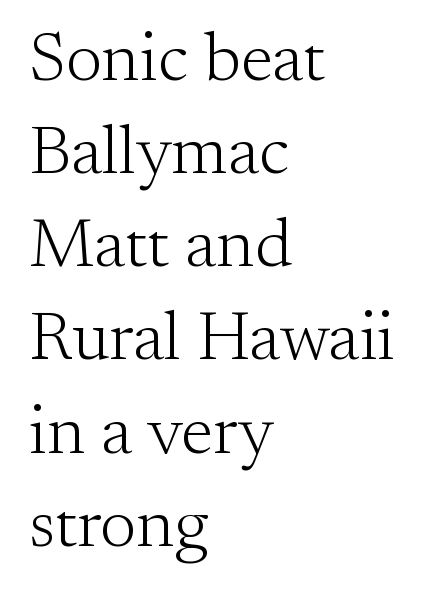
{"serif": "yes", "italic": "no", "bold": "no", "weight": "light", "width": "normal", "stroke_contrast": "medium", "x_height": "small", "monospaced": "no", "underline": "no", "align": "left", "line_spacing": "normal", "line_spacing_ratio": 1.35, "letter_spacing": "normal", "letter_spacing_em": 0.0, "glyph_px": 69}
